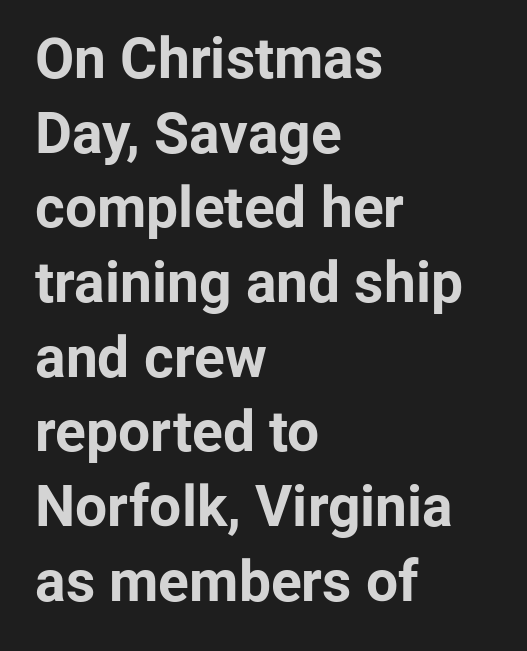
{"serif": "no", "italic": "no", "bold": "yes", "weight": "bold", "width": "normal", "stroke_contrast": "low", "x_height": "medium", "monospaced": "no", "underline": "no", "align": "left", "line_spacing": "normal", "line_spacing_ratio": 1.31, "letter_spacing": "normal", "letter_spacing_em": 0.0, "glyph_px": 57}
